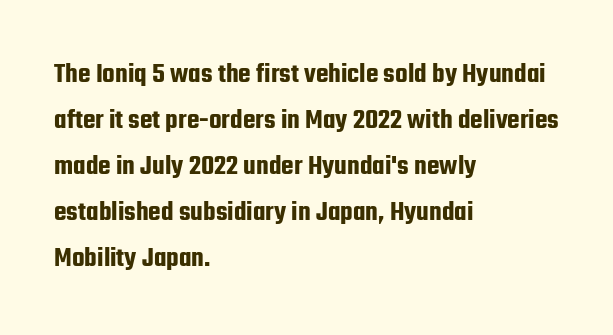
{"serif": "no", "italic": "no", "width": "condensed", "stroke_contrast": "low", "x_height": "medium", "monospaced": "no", "underline": "no", "align": "left", "line_spacing": "normal", "line_spacing_ratio": 1.59, "letter_spacing": "normal", "letter_spacing_em": 0.0, "glyph_px": 29}
